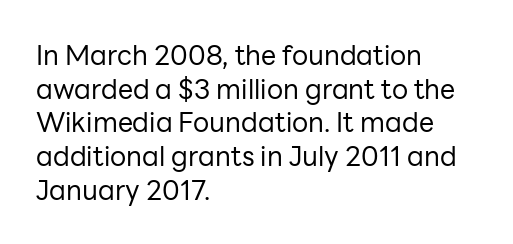
The image shows 27 px text type, upright; set left-aligned, normal line spacing (1.25x), normal letter spacing, not underlined.
